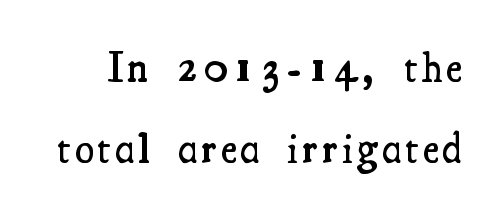
Q: Is the text bold? A: Semi-bold.
Q: Is the text italic (slanted)? A: No, it is upright.
Q: Is the typeface a serif or a sans-serif typeface? A: Serif.
Q: Is the text underlined? A: No.
Q: Width (condensed, normal, or wide)? A: Condensed.
Q: Stroke contrast? A: Medium.
Q: x-height? A: Small.
Q: Monospaced? A: No.
